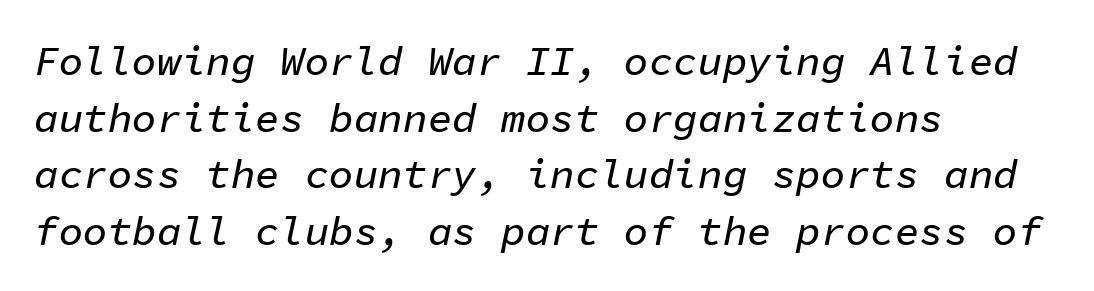
Q: Is the text italic (slanted)? A: Yes, it leans right by about 11 degrees.
Q: Is the text underlined? A: No.
Q: How is the paragraph aligned? A: Left-aligned.
Q: Is the spacing between letters normal or unusually wide? A: Normal.
Q: Is the spacing between lines tight, normal or loose? A: Normal.
Q: Width (condensed, normal, or wide)? A: Normal.
Q: Stroke contrast? A: Low.
Q: x-height? A: Medium.
Q: Monospaced? A: Yes.
